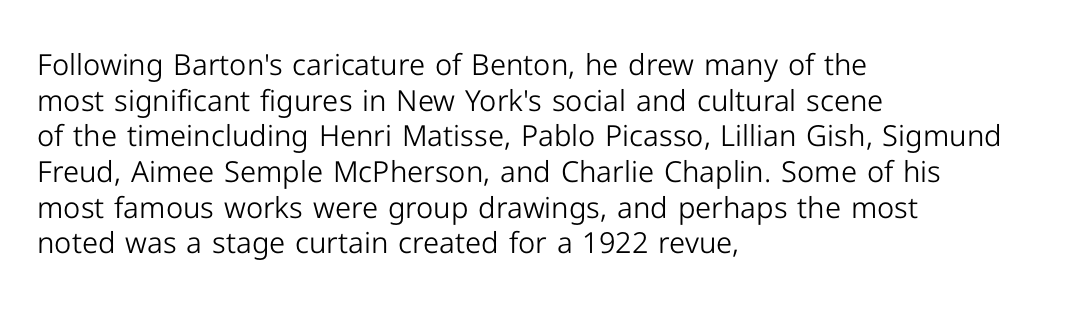
The image shows 29 px light sans-serif type, upright; set left-aligned, line spacing 1.23x, normal letter spacing, not underlined; low stroke contrast and a medium x-height.
